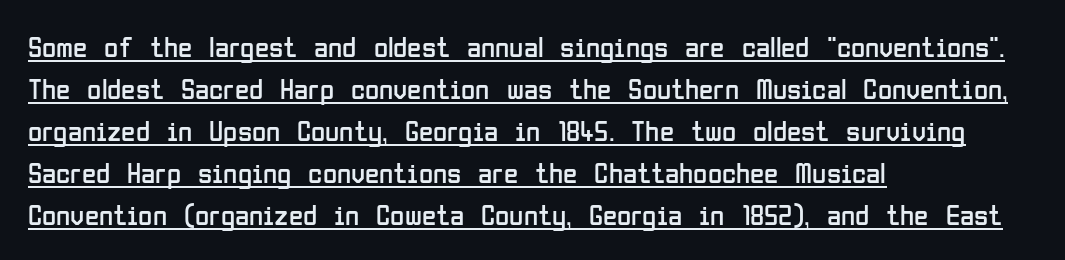
The cut favours lightness, reaching ordinary text weight at its darkest. The face used here is proportionally spaced, like ordinary book or web type. To sum up the face: it is a sans, with no serifs. Notice how descenders clear the ascenders below comfortably — that's standard leading. The letters stand upright; this is a roman face.
